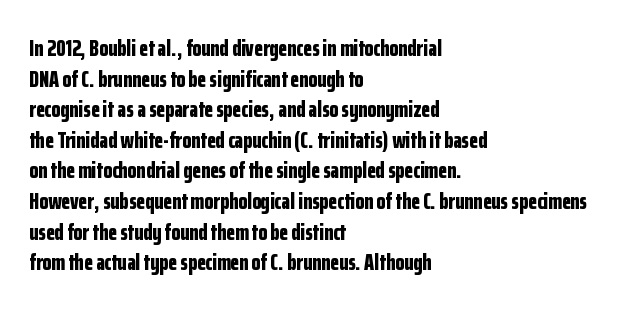
{"italic": "no", "bold": "yes", "underline": "no", "align": "left", "line_spacing": "normal", "line_spacing_ratio": 1.33, "letter_spacing": "normal", "letter_spacing_em": 0.0, "glyph_px": 23}
